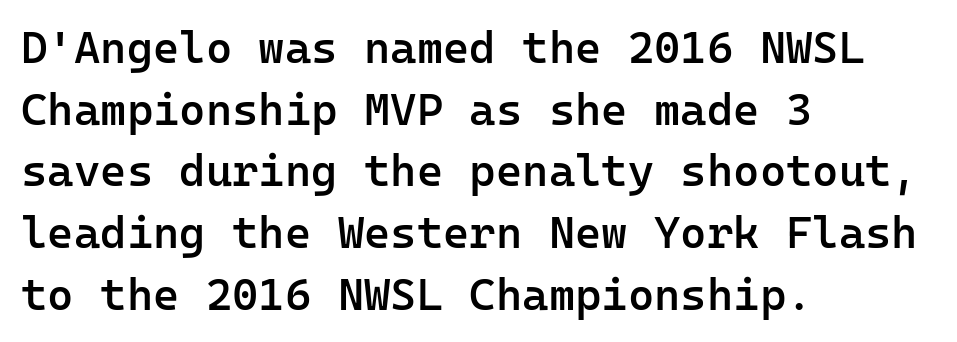
Letterform terminals end flat and unadorned throughout the passage. The specimen reads as upright at a glance. Rows of type keep a routine distance in the vertical direction. Do the characters align in a grid? Yes, the font is monospaced. Any mark beneath the type? The region is blank.
